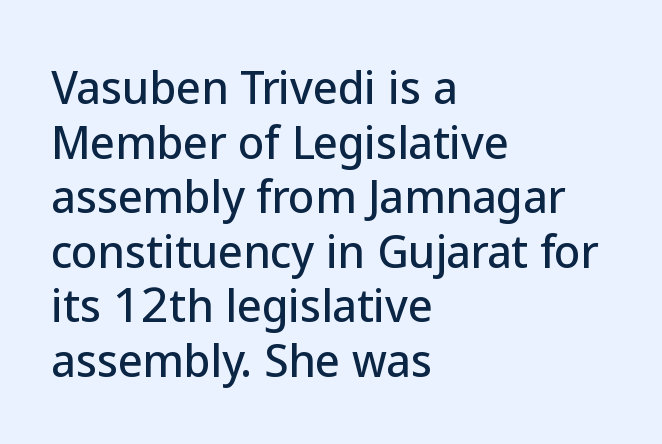
The image shows 43 px sans-serif type, upright; set left-aligned, normal line spacing (1.27x), normal letter spacing, not underlined; low stroke contrast and a medium x-height.
